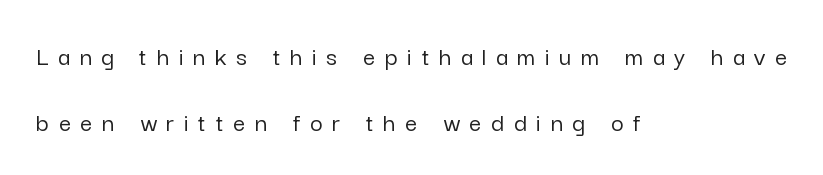
{"italic": "no", "underline": "no", "align": "left", "line_spacing": "loose", "line_spacing_ratio": 2.44, "letter_spacing": "wide", "letter_spacing_em": 0.36, "glyph_px": 27}
